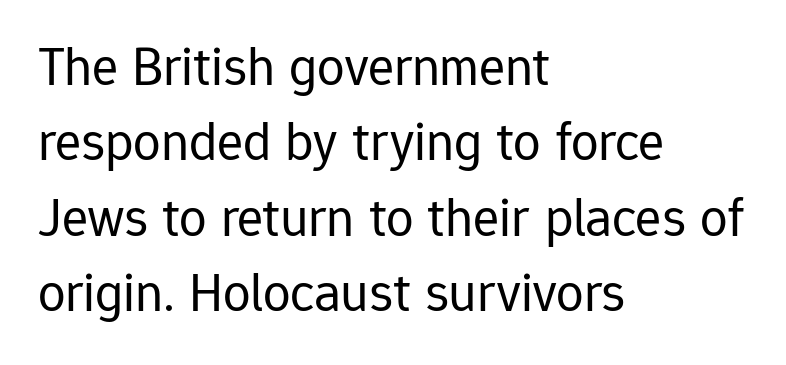
The string is rendered with underlining switched off. The characters display no serif detailing; their extremities are plain. Words appear dense and cohesive because spacing is normal. How would I describe the line gaps? Plain and ordinary.
